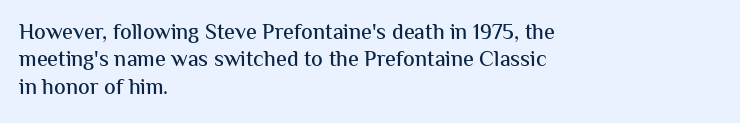
The image shows 22 px text type, upright; set left-aligned, normal line spacing (1.25x), normal letter spacing, not underlined.
